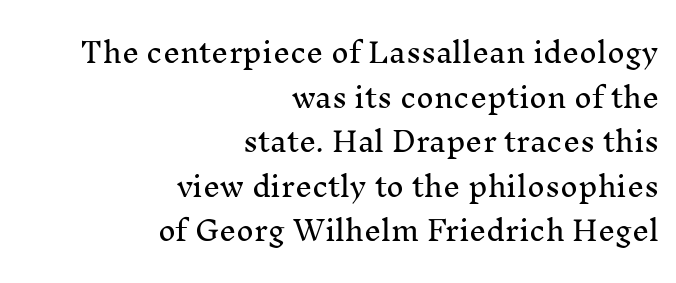
The passage shown is not underscored anywhere. Words appear dense and cohesive because spacing is normal. The typesetter chose a ragged-left arrangement here. Ascenders rise straight up at ninety degrees. Leading: standard.
